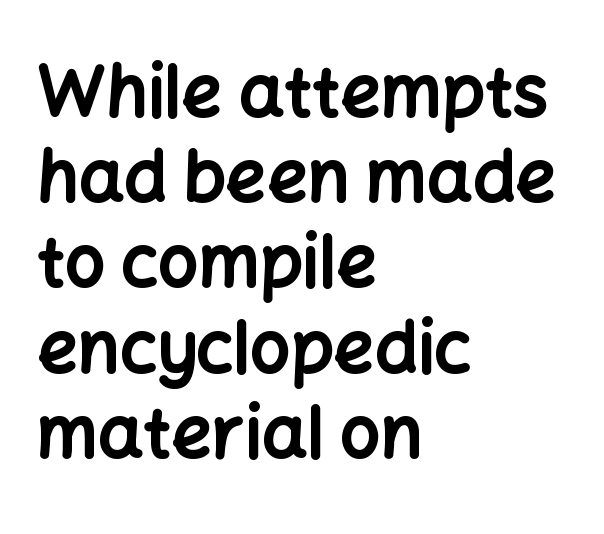
The rendering uses natural spacing where letterforms have individual widths. In terms of letterspacing, this is plain default setting. The font family rendered here belongs to the sans-serif group. Summary of weight: heavy, a full bold. The strip under each line holds only bare page. Typeset ragged right — the left edge is the straight one.
